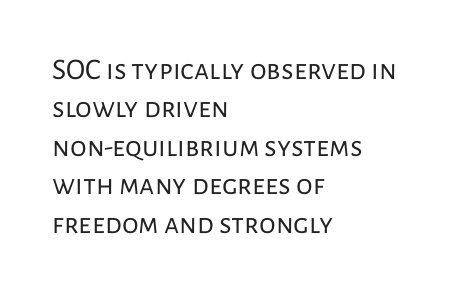
No extra tracking has been applied to these lines. This rendering features lettering with no underline. These lines were composed using upright roman letters. Normally led — the rows are evenly, conventionally spaced.
